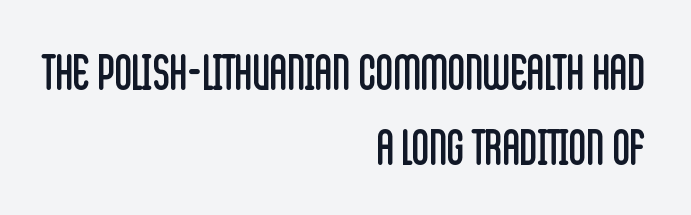
{"serif": "no", "italic": "no", "bold": "no", "weight": "regular", "width": "condensed", "stroke_contrast": "low", "x_height": "large", "monospaced": "no", "underline": "no", "align": "right", "line_spacing": "normal", "line_spacing_ratio": 1.57, "letter_spacing": "normal", "letter_spacing_em": 0.0, "glyph_px": 48}
